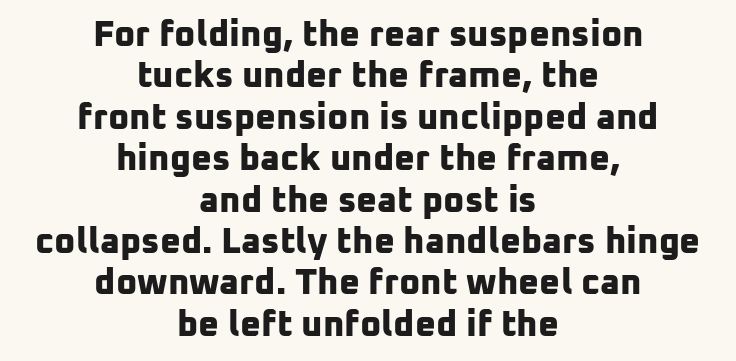
{"serif": "no", "bold": "yes", "weight": "bold", "width": "normal", "stroke_contrast": "low", "x_height": "medium", "monospaced": "no", "underline": "no", "align": "center", "line_spacing": "tight", "line_spacing_ratio": 1.15, "letter_spacing": "normal", "letter_spacing_em": 0.0, "glyph_px": 36}
